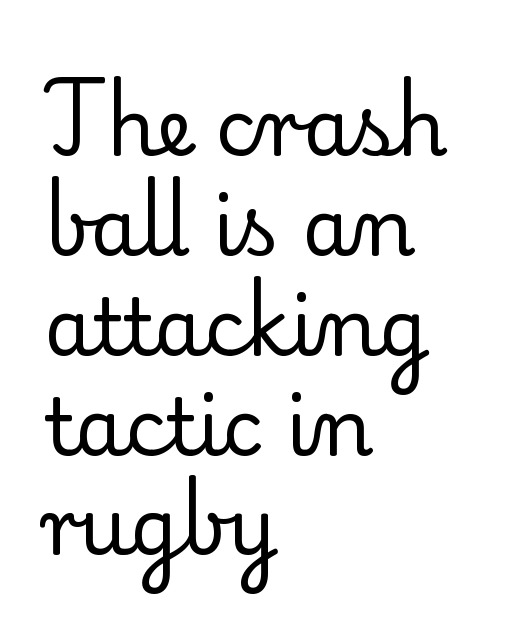
Caption: face not bold, strokes unweighted. Classification — serif. It's the straight-up-and-down kind of type. Caption: multi-line text, flush left, ragged right. If you measured baseline to baseline, you'd find a middling distance.
